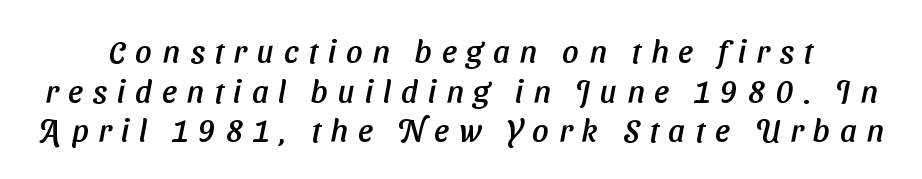
{"serif": "no", "width": "normal", "stroke_contrast": "low", "x_height": "medium", "monospaced": "no", "underline": "no", "line_spacing_ratio": 1.24, "letter_spacing": "wide", "letter_spacing_em": 0.31, "glyph_px": 32}
